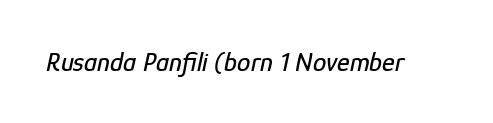
The image shows 27 px text type, italic (leaning right); set normal letter spacing, not underlined.
